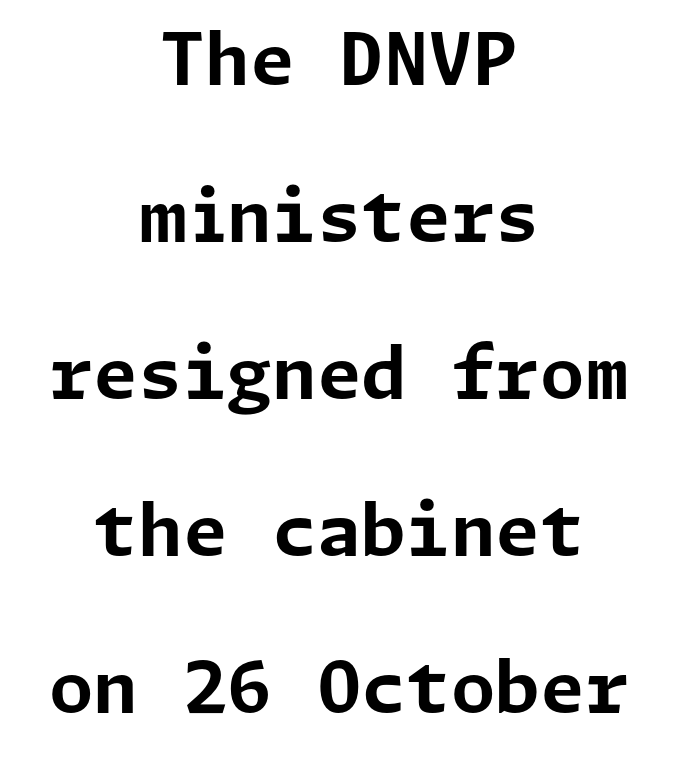
Weight: bold. This sample trades compactness for vertical openness between lines. This is roman type, the default non-slanted kind. Every row of glyphs is offset so its center matches the block's center. The glyphs in this specimen are sans serif. The specimen omits any rule beneath the text block's lines.
